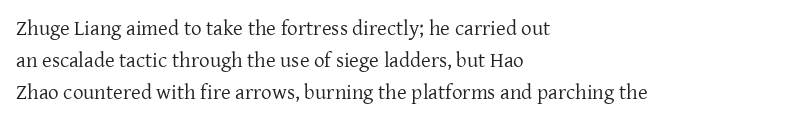
Q: Is the text bold? A: No.
Q: Is the text italic (slanted)? A: No, it is upright.
Q: Is the text underlined? A: No.
Q: How is the paragraph aligned? A: Left-aligned.
Q: Is the spacing between letters normal or unusually wide? A: Normal.
Q: Is the spacing between lines tight, normal or loose? A: Normal.
